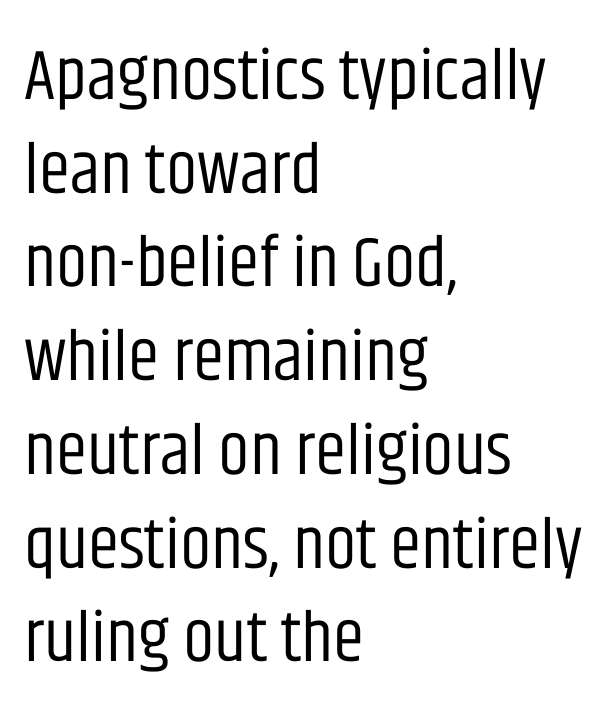
{"serif": "no", "italic": "no", "bold": "no", "weight": "regular", "width": "condensed", "stroke_contrast": "low", "x_height": "large", "monospaced": "no", "underline": "no", "align": "left", "line_spacing": "normal", "line_spacing_ratio": 1.32, "letter_spacing": "normal", "letter_spacing_em": 0.0, "glyph_px": 71}
